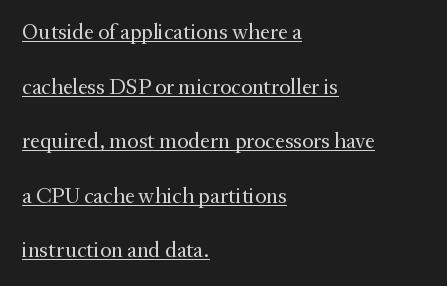
Stem width sits at or under what a default text font uses. The rag falls on the right side of this text block. Letter spacing: default. It's the straight-up-and-down kind of type. Quick note: underline on.
